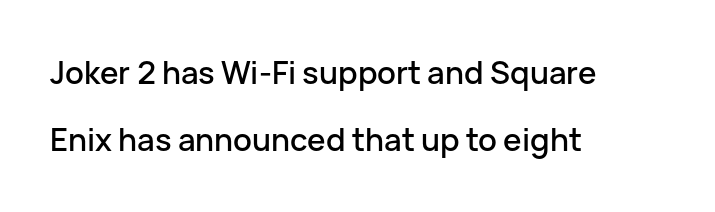
Q: Is the text italic (slanted)? A: No, it is upright.
Q: Is the typeface a serif or a sans-serif typeface? A: Sans-serif.
Q: Is the text underlined? A: No.
Q: How is the paragraph aligned? A: Left-aligned.
Q: Is the spacing between letters normal or unusually wide? A: Normal.
Q: Is the spacing between lines tight, normal or loose? A: Loose.
Q: Width (condensed, normal, or wide)? A: Normal.
Q: Stroke contrast? A: Low.
Q: x-height? A: Medium.
Q: Monospaced? A: No.
